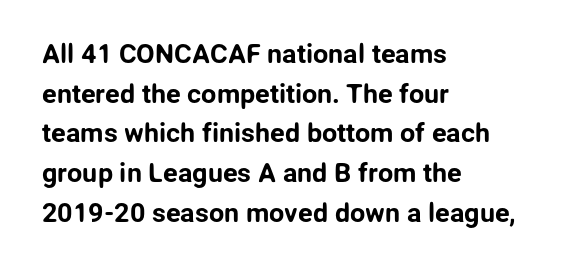
Reading down the column, the eye jumps a familiar distance to each next line. The gaps between neighbouring characters are ordinary and unremarkable. Every character sits straight up, as roman type does. These lines stack with their left ends in a neat column. Bare-footed words on every line.
